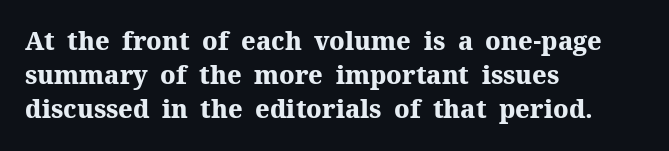
Q: Is the text bold? A: Yes.
Q: Is the text italic (slanted)? A: No, it is upright.
Q: Is the text underlined? A: No.
Q: How is the paragraph aligned? A: Left-aligned.
Q: Is the spacing between letters normal or unusually wide? A: Normal.
Q: Is the spacing between lines tight, normal or loose? A: Normal.
